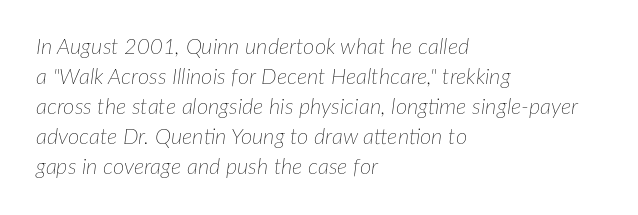
Q: Is the text bold? A: No.
Q: Is the text italic (slanted)? A: Yes, it leans right by about 7 degrees.
Q: Is the text underlined? A: No.
Q: How is the paragraph aligned? A: Left-aligned.
Q: Is the spacing between letters normal or unusually wide? A: Normal.
Q: Is the spacing between lines tight, normal or loose? A: Normal.
